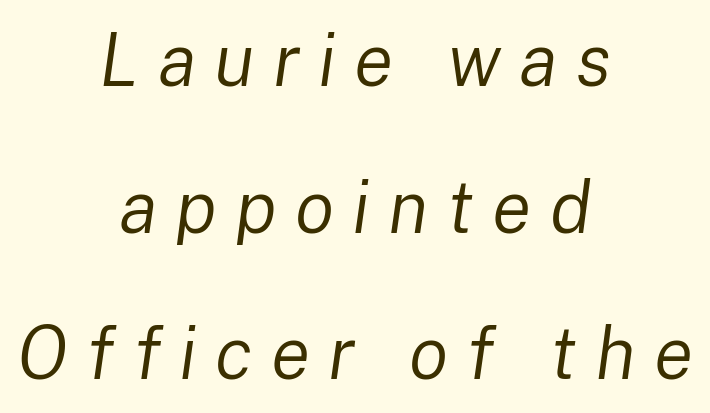
The image shows 73 px regular-weight type, italic (leaning right); set centered, loose line spacing (2.01x), unusually wide letter spacing (+0.25 em), not underlined; low stroke contrast and a medium x-height.
